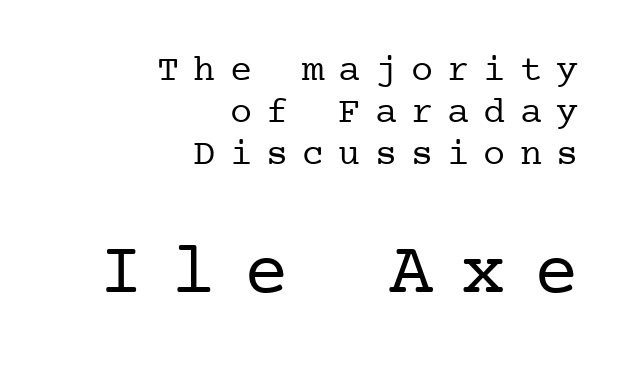
The image shows 74 px regular-weight serif type, upright; set right-aligned, tight line spacing (1.14x), unusually wide letter spacing (+0.38 em), not underlined; the second (bottom) block is 2.0x larger; low stroke contrast and a medium x-height.
